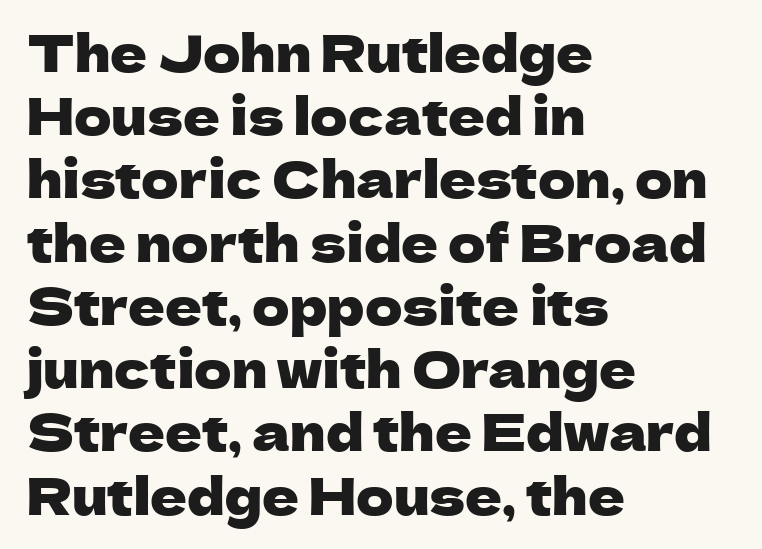
Words appear dense and cohesive because spacing is normal. Descenders hang freely into open space. The characters display no serif detailing; their extremities are plain. Teacher's note: observe the even left margin — that is flush-left alignment.
